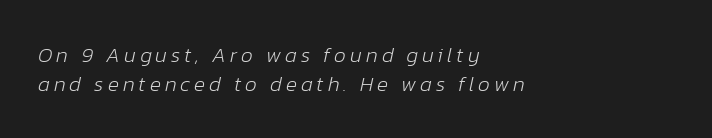
The image shows 21 px text type, italic (leaning right); set left-aligned, normal line spacing (1.36x), not underlined.
